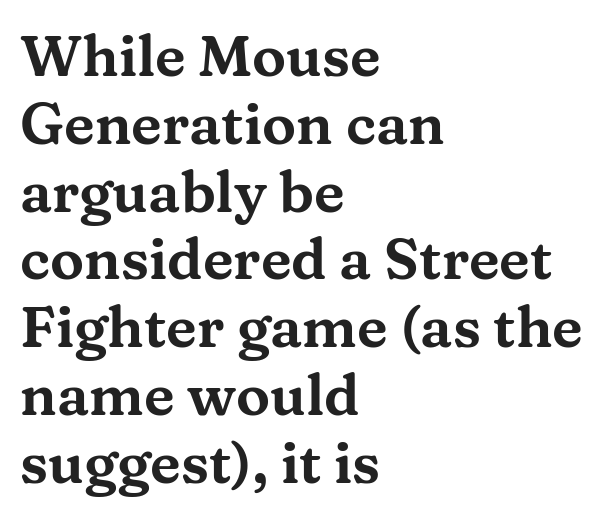
Old-style or modern, the face here clearly has serifs. The letters stand straight up with perfectly vertical stems. The face used here is rendered with its standard letterfit. Descenders hang freely into open space.
